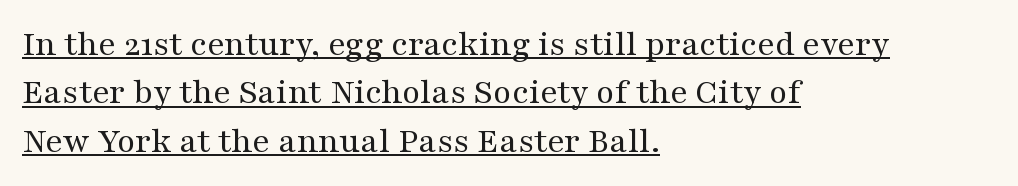
The image shows 37 px regular-weight, wide serif type, upright; set left-aligned, normal line spacing (1.31x), normal letter spacing, underlined; medium stroke contrast and a medium x-height.
